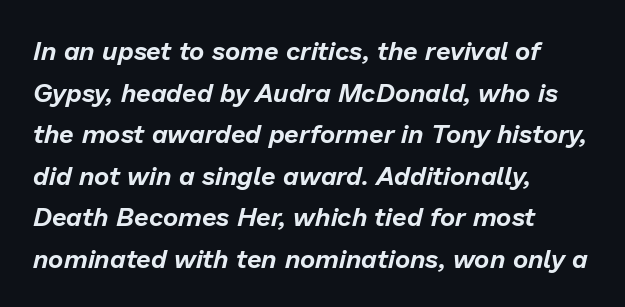
The image shows 26 px text type, italic (leaning right); set left-aligned, normal line spacing (1.6x), normal letter spacing, not underlined.
